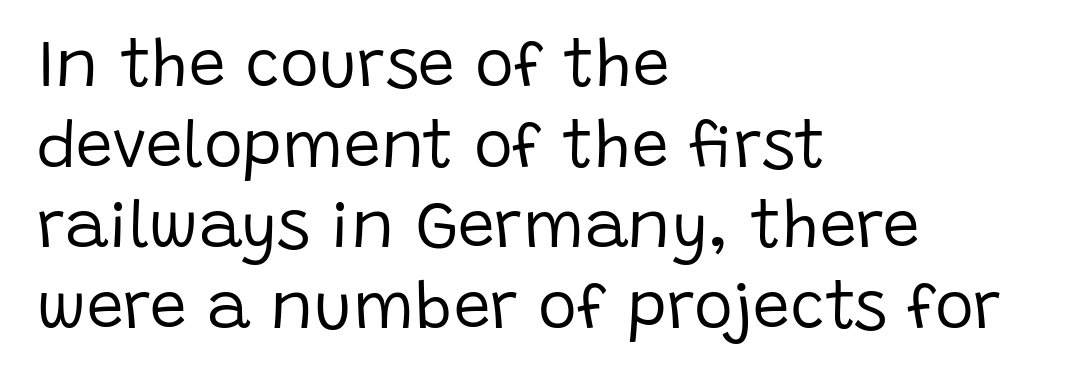
{"serif": "no", "italic": "no", "bold": "no", "weight": "regular", "width": "normal", "stroke_contrast": "low", "x_height": "large", "monospaced": "no", "underline": "no", "align": "left", "line_spacing_ratio": 1.22, "letter_spacing": "normal", "letter_spacing_em": 0.0, "glyph_px": 66}
